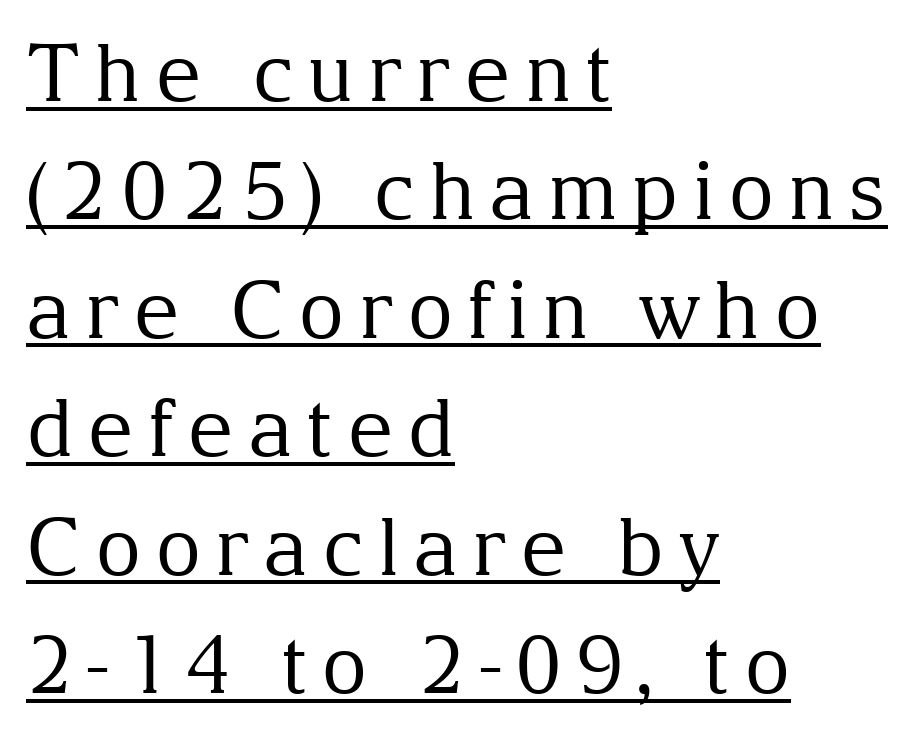
Q: Is the text bold? A: No.
Q: Is the text italic (slanted)? A: No, it is upright.
Q: Is the typeface a serif or a sans-serif typeface? A: Serif.
Q: Is the text underlined? A: Yes.
Q: How is the paragraph aligned? A: Left-aligned.
Q: Is the spacing between lines tight, normal or loose? A: Normal.
Q: Width (condensed, normal, or wide)? A: Normal.
Q: Stroke contrast? A: Medium.
Q: x-height? A: Medium.
Q: Monospaced? A: No.
